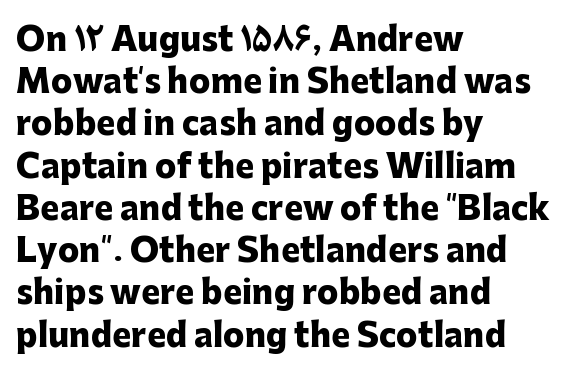
Caption: standard tracking, unaltered. A typesetter would mark this as roman, not italic. These lines are composed in type without serifs. Leading matches the norm, producing a regular column.
